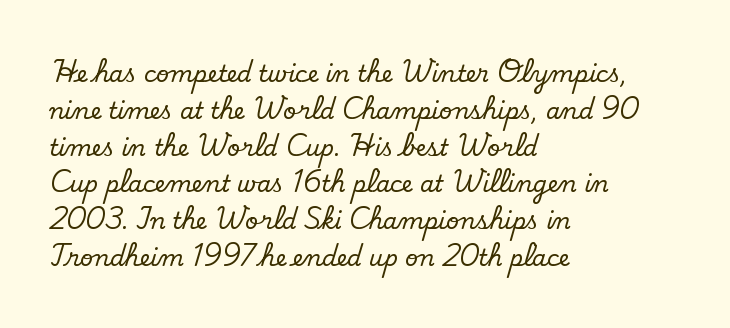
Where is the straight margin? On the left. The rendering uses a moderate line-height, typical for paragraphs. Just letters on the line, the space beneath them empty. Compared with typical body copy, the letter spacing here is the same.
